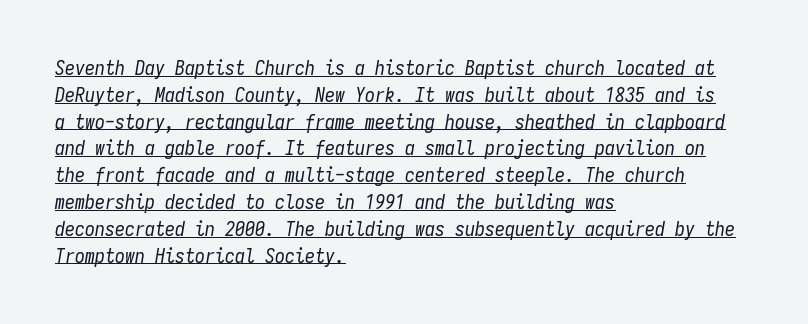
Q: Is the text bold? A: No.
Q: Is the text italic (slanted)? A: Yes, it leans right by about 9 degrees.
Q: Is the text underlined? A: Yes.
Q: How is the paragraph aligned? A: Left-aligned.
Q: Is the spacing between letters normal or unusually wide? A: Normal.
Q: Is the spacing between lines tight, normal or loose? A: Normal.
